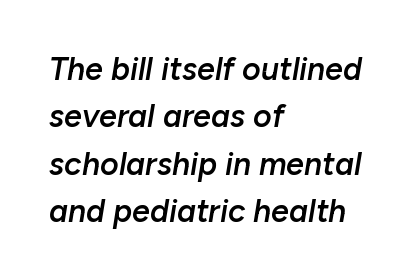
Q: Is the text bold? A: Semi-bold.
Q: Is the text italic (slanted)? A: Yes, it leans right by about 10 degrees.
Q: Is the text underlined? A: No.
Q: How is the paragraph aligned? A: Left-aligned.
Q: Is the spacing between letters normal or unusually wide? A: Normal.
Q: Is the spacing between lines tight, normal or loose? A: Normal.
Q: Width (condensed, normal, or wide)? A: Normal.
Q: Stroke contrast? A: Low.
Q: x-height? A: Medium.
Q: Monospaced? A: No.
